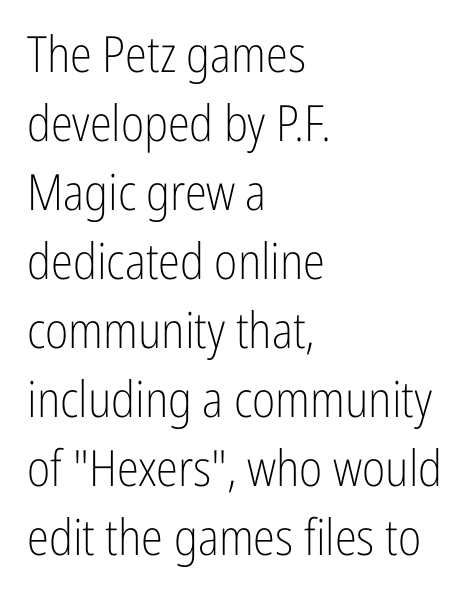
Q: Is the text bold? A: No.
Q: Is the text italic (slanted)? A: No, it is upright.
Q: Is the typeface a serif or a sans-serif typeface? A: Sans-serif.
Q: Is the text underlined? A: No.
Q: How is the paragraph aligned? A: Left-aligned.
Q: Is the spacing between letters normal or unusually wide? A: Normal.
Q: Is the spacing between lines tight, normal or loose? A: Normal.
Q: Width (condensed, normal, or wide)? A: Condensed.
Q: Stroke contrast? A: Low.
Q: x-height? A: Medium.
Q: Monospaced? A: No.
